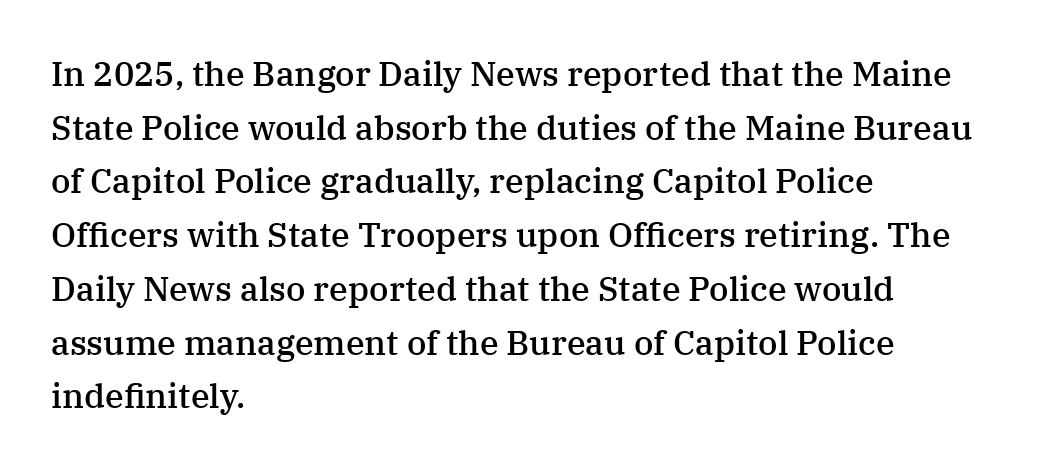
{"serif": "yes", "italic": "no", "bold": "semi", "weight": "semibold", "width": "normal", "stroke_contrast": "medium", "x_height": "medium", "monospaced": "no", "underline": "no", "align": "left", "line_spacing": "normal", "line_spacing_ratio": 1.58, "letter_spacing": "normal", "letter_spacing_em": 0.0, "glyph_px": 34}
